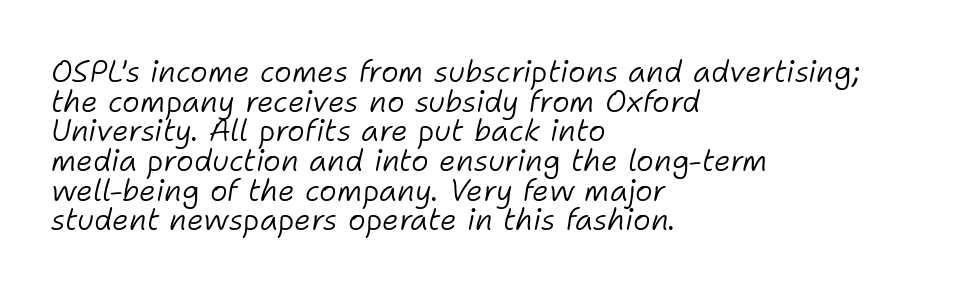
The image shows 30 px light type, italic (leaning right); set left-aligned, tight line spacing (0.99x), normal letter spacing, not underlined; low stroke contrast and a medium x-height.
